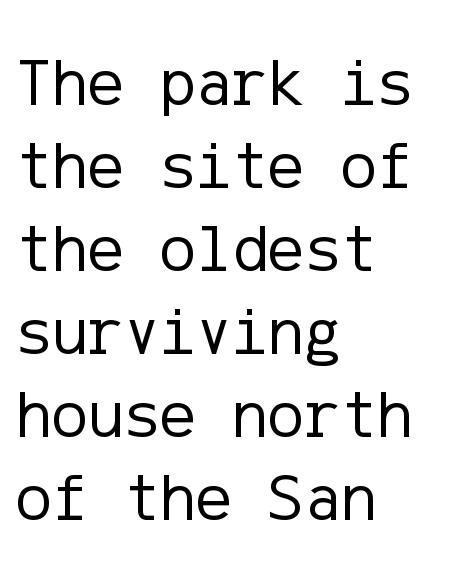
The image shows 68 px regular-weight sans-serif type, upright; set left-aligned, line spacing 1.22x, normal letter spacing, not underlined; low stroke contrast and a medium x-height.
